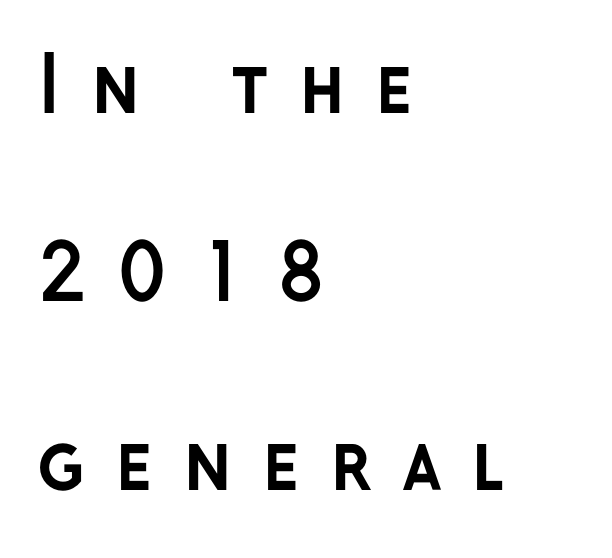
Q: Is the text bold? A: Yes.
Q: Is the text italic (slanted)? A: No, it is upright.
Q: Is the typeface a serif or a sans-serif typeface? A: Sans-serif.
Q: Is the text underlined? A: No.
Q: How is the paragraph aligned? A: Left-aligned.
Q: Is the spacing between letters normal or unusually wide? A: Unusually wide.
Q: Is the spacing between lines tight, normal or loose? A: Loose.
Q: Width (condensed, normal, or wide)? A: Normal.
Q: Stroke contrast? A: Low.
Q: x-height? A: Medium.
Q: Monospaced? A: No.
